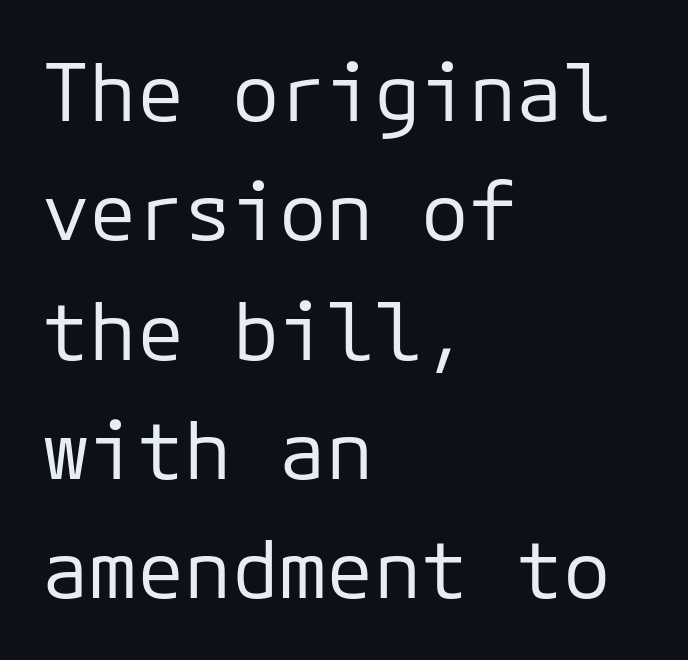
The image shows 79 px regular-weight sans-serif type, upright; set left-aligned, normal line spacing (1.51x), normal letter spacing, not underlined; low stroke contrast and a medium x-height.
